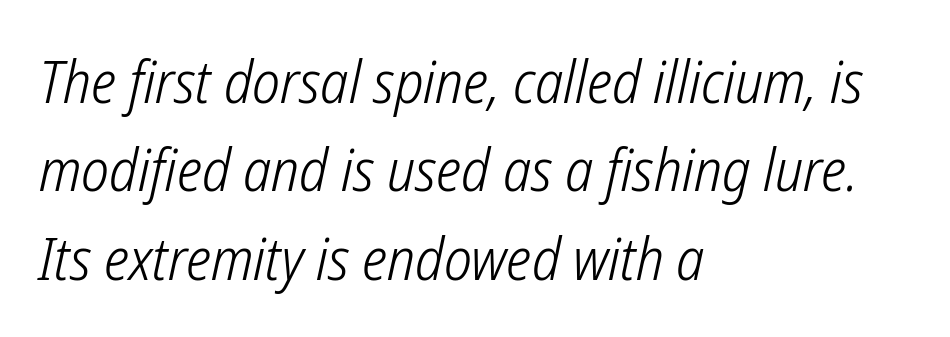
One glance says typical: line gaps are just what's usual. What kind of face is this? One without serifs — a sans. Heft: none added — not bold. Horizontally, the lines are justified to the leading edge only.
